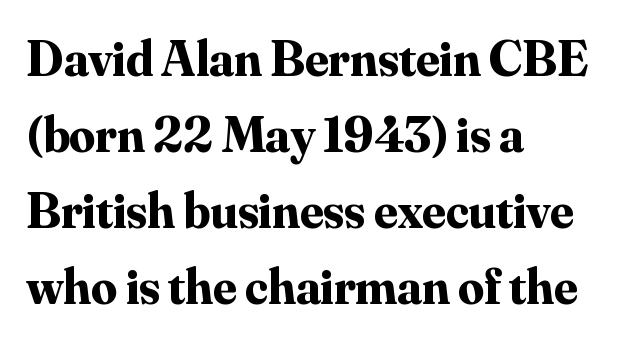
The image shows 51 px bold serif type, upright; set left-aligned, normal line spacing (1.49x), normal letter spacing, not underlined; medium stroke contrast and a small x-height.
